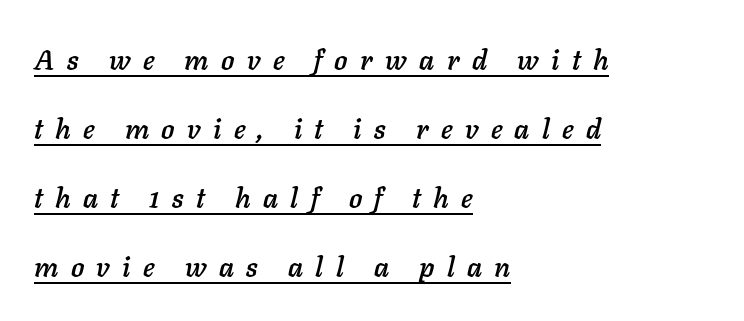
{"italic": "yes", "lean": "right", "slant_degrees": 11, "width": "normal", "stroke_contrast": "low", "x_height": "medium", "monospaced": "no", "underline": "yes", "align": "left", "line_spacing": "loose", "line_spacing_ratio": 2.47, "letter_spacing": "wide", "letter_spacing_em": 0.44, "glyph_px": 28}
